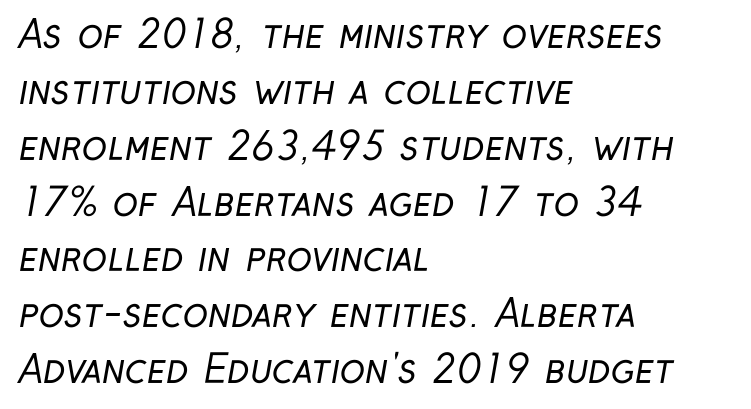
Q: Is the text bold? A: No.
Q: Is the typeface a serif or a sans-serif typeface? A: Sans-serif.
Q: Is the text underlined? A: No.
Q: How is the paragraph aligned? A: Left-aligned.
Q: Is the spacing between letters normal or unusually wide? A: Normal.
Q: Is the spacing between lines tight, normal or loose? A: Normal.
Q: Width (condensed, normal, or wide)? A: Condensed.
Q: Stroke contrast? A: Low.
Q: x-height? A: Medium.
Q: Monospaced? A: No.
